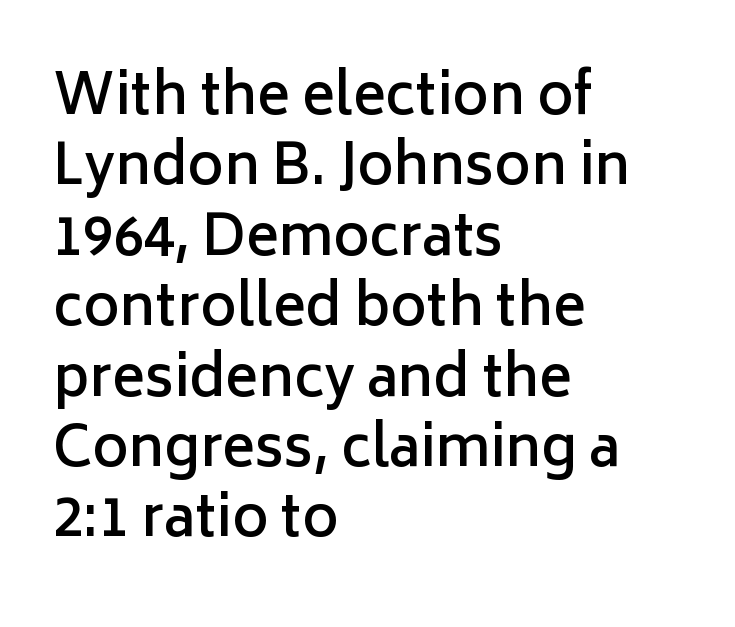
{"serif": "no", "italic": "no", "bold": "semi", "weight": "semibold", "width": "normal", "stroke_contrast": "low", "x_height": "medium", "monospaced": "no", "underline": "no", "align": "left", "line_spacing": "normal", "line_spacing_ratio": 1.28, "letter_spacing": "normal", "letter_spacing_em": 0.0, "glyph_px": 55}
